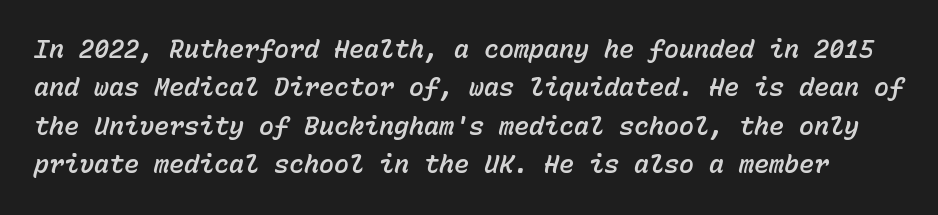
The image shows 25 px text type, italic (leaning right); set normal line spacing (1.54x), normal letter spacing, not underlined.
